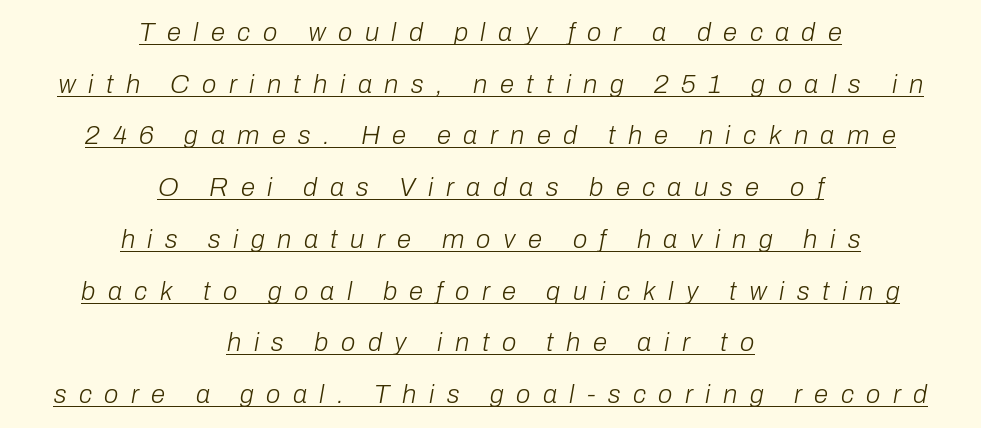
The letterforms sit at book weight or below. An italicized treatment has been applied to the whole sample. You could fit nearly another row in the gap between these rows. A typographer would call this underscored text. This sample uses expanded letter spacing, leaving extra air between glyphs. The text block is weighted toward neither margin, spreading evenly from the middle.
